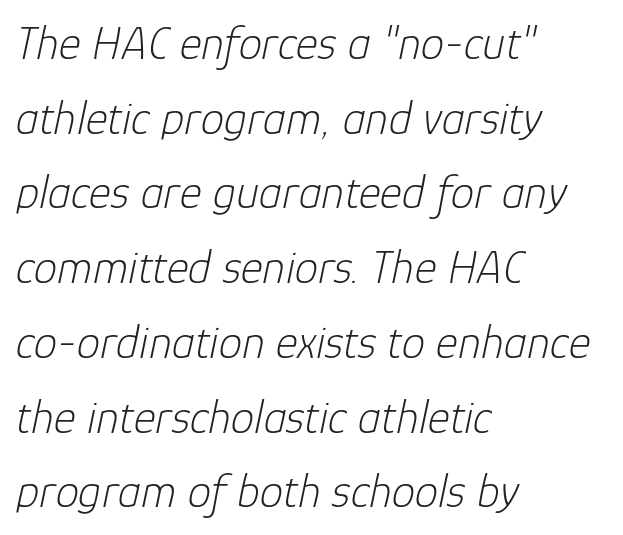
{"italic": "yes", "lean": "right", "slant_degrees": 12, "bold": "no", "weight": "light", "width": "normal", "stroke_contrast": "low", "x_height": "medium", "monospaced": "no", "underline": "no", "align": "left", "line_spacing": "normal", "line_spacing_ratio": 1.59, "letter_spacing": "normal", "letter_spacing_em": 0.0, "glyph_px": 47}
